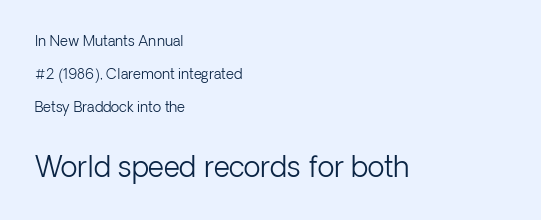
The image shows 28 px light sans-serif type, upright; set left-aligned, loose line spacing (2.35x), normal letter spacing, not underlined; the second (bottom) block is 2.0x larger; low stroke contrast and a medium x-height.
